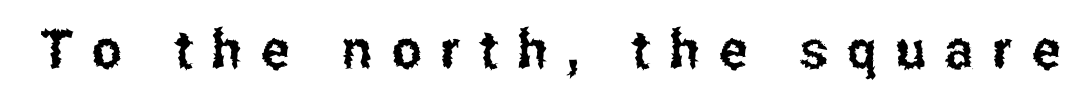
{"serif": "no", "italic": "no", "width": "condensed", "stroke_contrast": "low", "x_height": "medium", "monospaced": "no", "underline": "no", "letter_spacing": "wide", "letter_spacing_em": 0.37, "glyph_px": 53}
